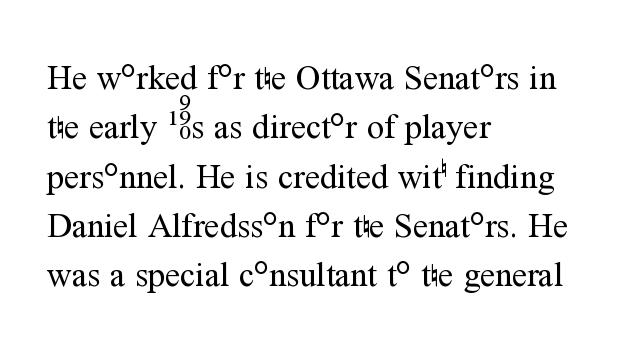
Q: Is the text bold? A: No.
Q: Is the text italic (slanted)? A: No, it is upright.
Q: Is the typeface a serif or a sans-serif typeface? A: Serif.
Q: Is the text underlined? A: No.
Q: How is the paragraph aligned? A: Left-aligned.
Q: Is the spacing between letters normal or unusually wide? A: Normal.
Q: Is the spacing between lines tight, normal or loose? A: Normal.
Q: Width (condensed, normal, or wide)? A: Normal.
Q: Stroke contrast? A: Medium.
Q: x-height? A: Medium.
Q: Monospaced? A: No.
